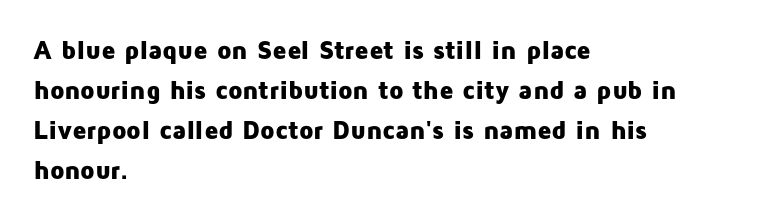
The letterforms sit shoulder to shoulder at normal distance. If you measured baseline to baseline, you'd find a middling distance. The specimen omits any rule beneath the text block's lines. These lines stack with their left ends in a neat column.
